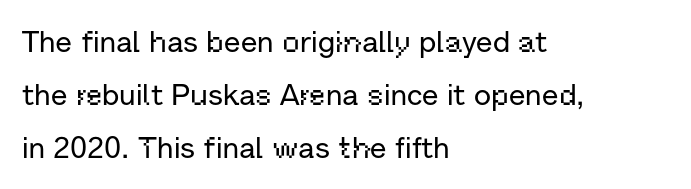
Bare-footed words on every line. Notice how the stems are strictly vertical — no italics here. You could not count columns in this text — the font is proportionally spaced. Short note: letters normally spaced. The text block is weighted toward the left margin, trailing off unevenly rightward. Serif or sans? Sans — the stroke terminals are bare.
